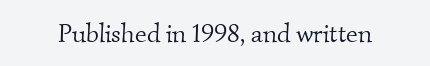
{"bold": "no", "underline": "no", "letter_spacing": "normal", "letter_spacing_em": 0.0, "glyph_px": 26}
